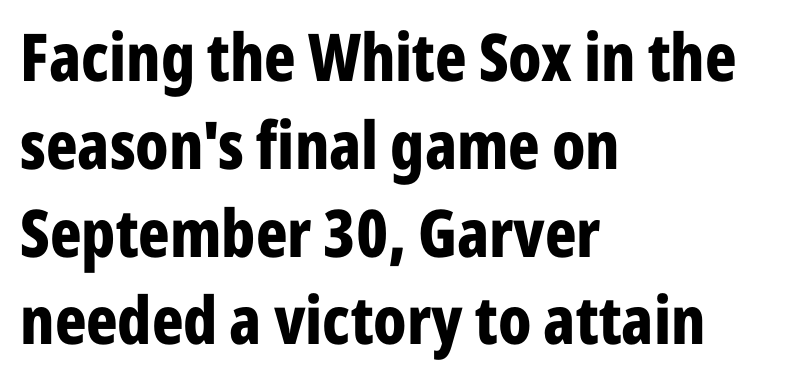
Check the space under the baseline: it is left empty. The typography opts for an upright posture over an oblique one. Leading matches the norm, producing a regular column. The rag falls on the right side of this text block. Plenty of ink on the page — the face is bold. The type family on display is of the sans-serif kind.
